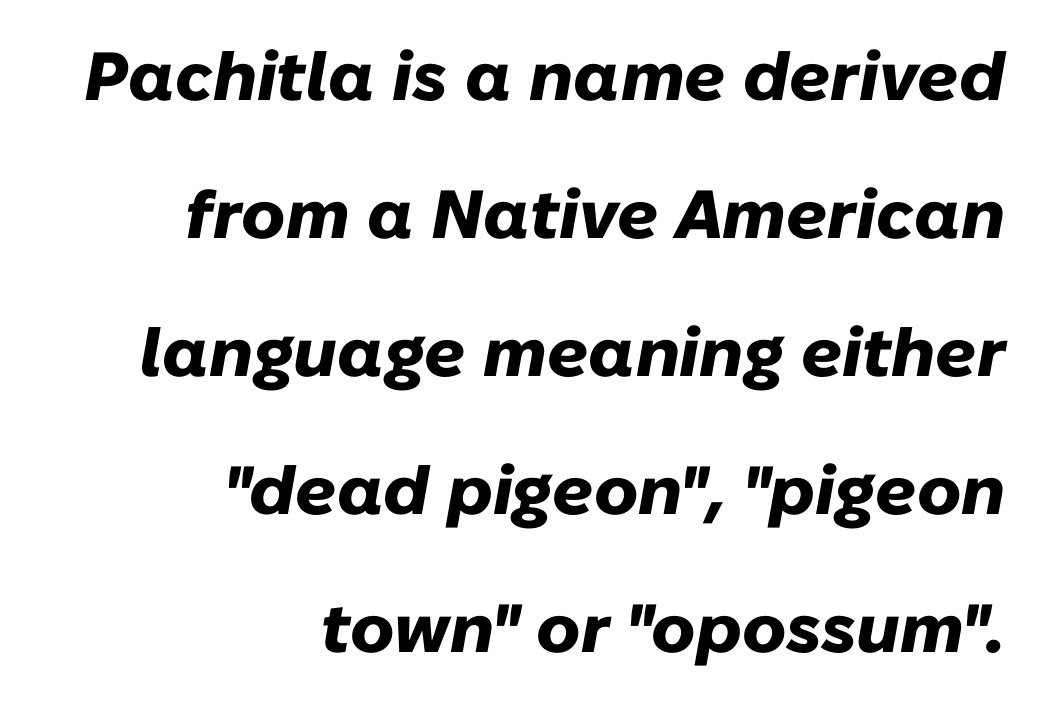
Slant detected: the letters are inclined. Glyph-to-glyph distance matches everyday printed text. Character widths vary here, with narrow letters taking less room than wide ones. This is heavy type, rendered in bold. The paragraph shown leans on its right margin.
